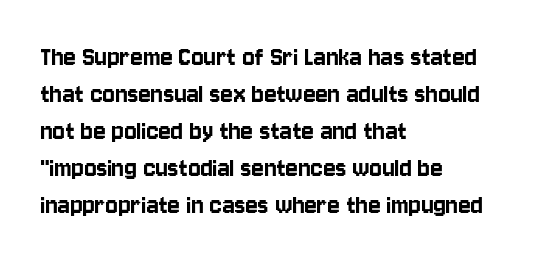
The letters carry no serifs — their stems end cleanly without finishing strokes. These lines sit exactly where default settings would place them. Do the letters lean? They stand straight. Observe the ordinary spacing: letters are neighbours, not strangers.
